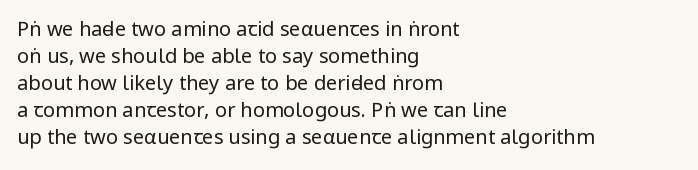
The image shows 20 px text type, upright; set left-aligned, normal line spacing (1.35x), normal letter spacing, not underlined.
